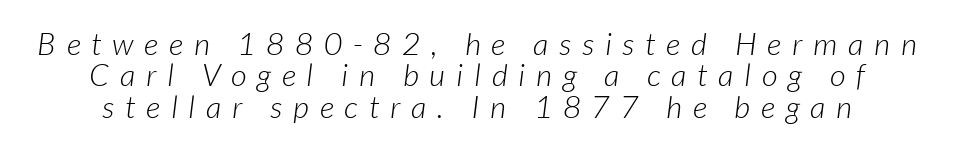
Q: Is the text bold? A: No.
Q: Is the text italic (slanted)? A: Yes, it leans right by about 7 degrees.
Q: Is the text underlined? A: No.
Q: Is the spacing between letters normal or unusually wide? A: Unusually wide.
Q: Is the spacing between lines tight, normal or loose? A: Tight.
Q: Width (condensed, normal, or wide)? A: Normal.
Q: Stroke contrast? A: Low.
Q: x-height? A: Medium.
Q: Monospaced? A: No.
